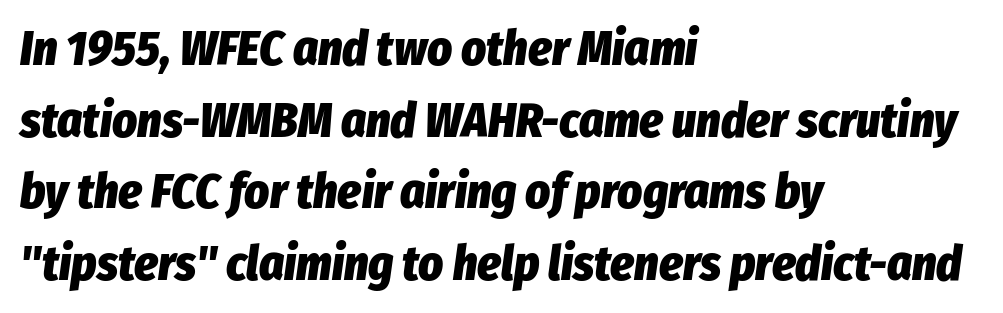
{"italic": "yes", "lean": "right", "slant_degrees": 8, "bold": "yes", "weight": "heavy", "width": "condensed", "stroke_contrast": "low", "x_height": "medium", "monospaced": "no", "underline": "no", "align": "left", "line_spacing": "normal", "line_spacing_ratio": 1.49, "letter_spacing": "normal", "letter_spacing_em": 0.0, "glyph_px": 48}
